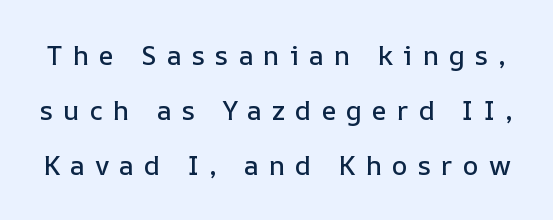
Leading: increased. Substantial extra tracking has been applied to these lines. These lines were composed using upright roman letters. The zone under the glyphs is completely vacant.
